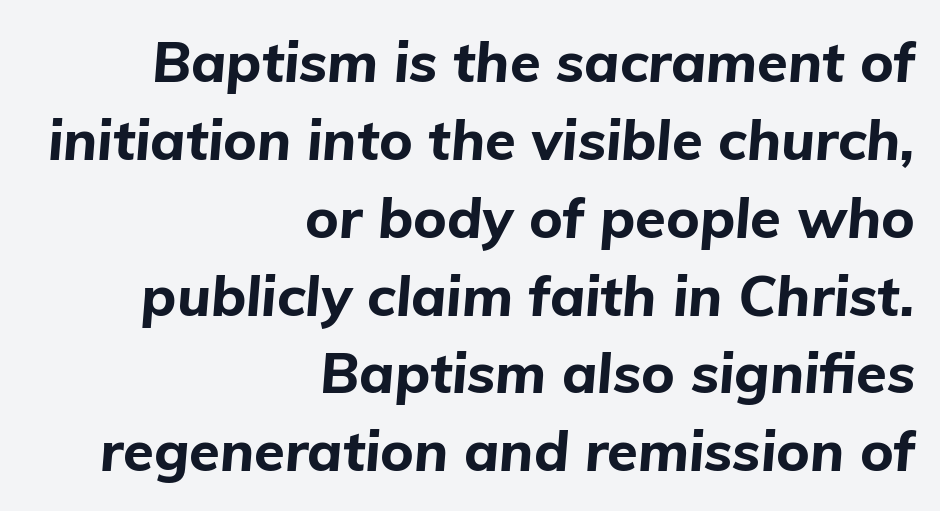
{"italic": "yes", "lean": "right", "slant_degrees": 5, "bold": "yes", "weight": "bold", "width": "normal", "stroke_contrast": "low", "x_height": "medium", "monospaced": "no", "underline": "no", "align": "right", "line_spacing": "normal", "line_spacing_ratio": 1.39, "letter_spacing": "normal", "letter_spacing_em": 0.0, "glyph_px": 56}
